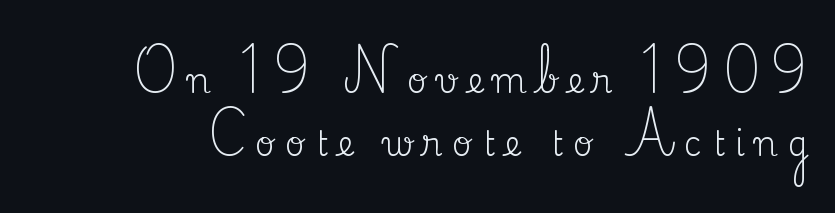
Q: Is the text bold? A: No.
Q: Is the text italic (slanted)? A: No, it is upright.
Q: Is the typeface a serif or a sans-serif typeface? A: Serif.
Q: Is the text underlined? A: No.
Q: Is the spacing between letters normal or unusually wide? A: Unusually wide.
Q: Width (condensed, normal, or wide)? A: Normal.
Q: Stroke contrast? A: Medium.
Q: x-height? A: Small.
Q: Monospaced? A: No.
